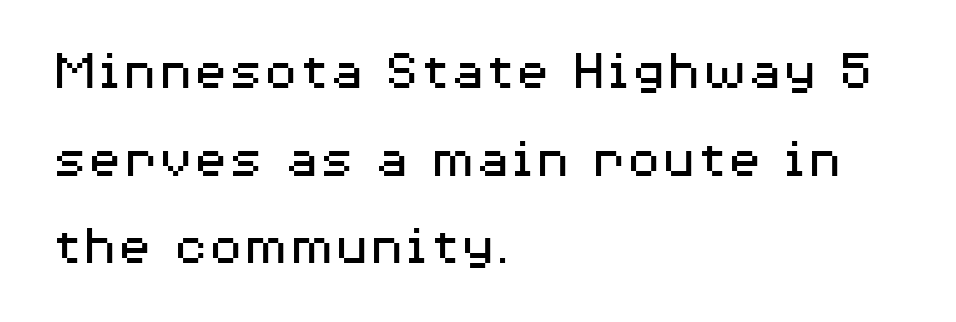
The characters display no serif detailing; their extremities are plain. Horizontally, the lines are justified to the leading edge only. The baseline area is clear. No extra ink here — the face is not bold.
